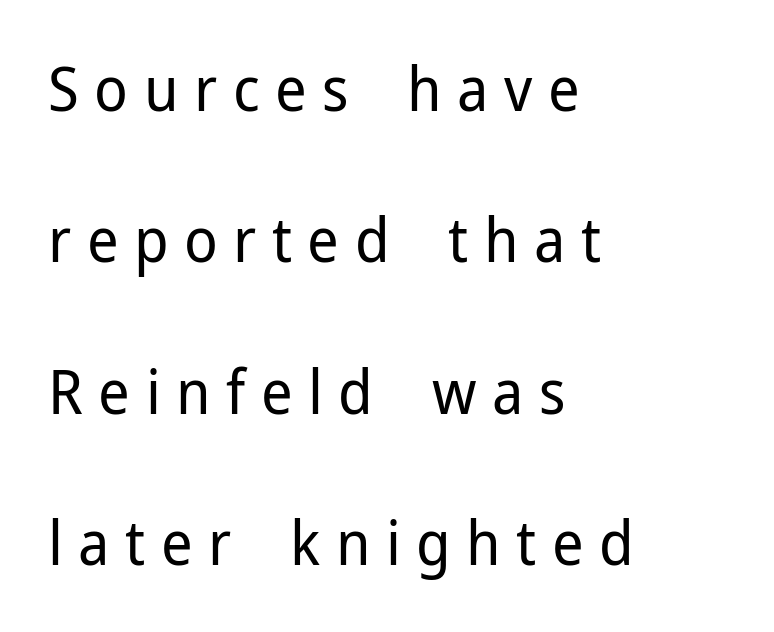
The image shows 62 px regular-weight sans-serif type, upright; set left-aligned, loose line spacing (2.44x), unusually wide letter spacing (+0.25 em), not underlined; low stroke contrast and a medium x-height.
